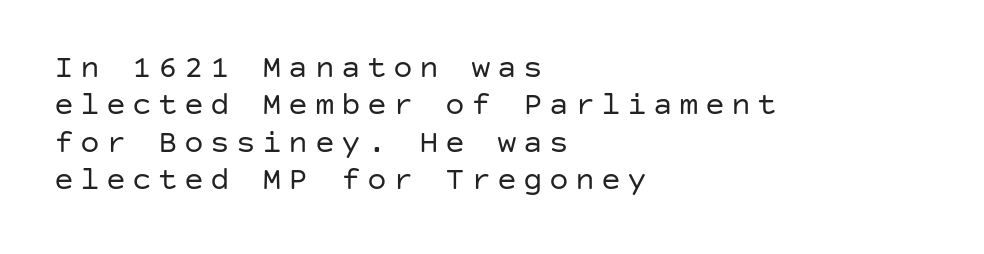
The image shows 33 px regular-weight sans-serif type, upright; set left-aligned, tight line spacing (1.13x), not underlined; low stroke contrast and a large x-height.
